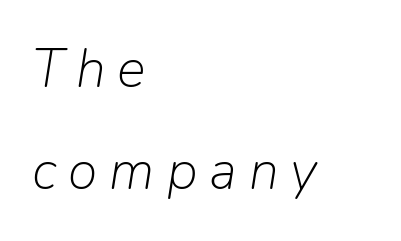
{"italic": "yes", "lean": "right", "slant_degrees": 9, "bold": "no", "weight": "light", "width": "normal", "stroke_contrast": "low", "x_height": "medium", "monospaced": "no", "underline": "no", "align": "left", "line_spacing_ratio": 1.88, "letter_spacing": "wide", "letter_spacing_em": 0.22, "glyph_px": 54}
